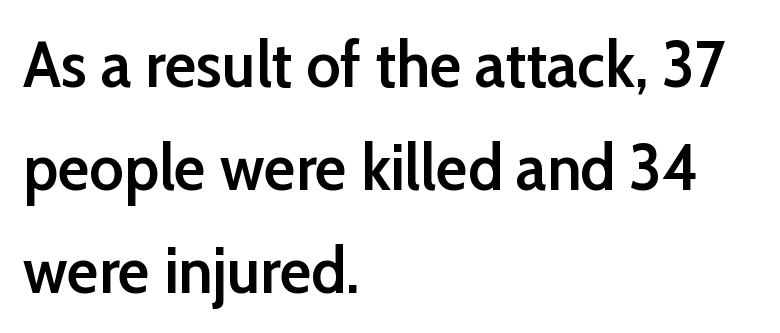
The image shows 66 px semibold sans-serif type, upright; set left-aligned, normal line spacing (1.56x), normal letter spacing, not underlined; low stroke contrast and a medium x-height.
